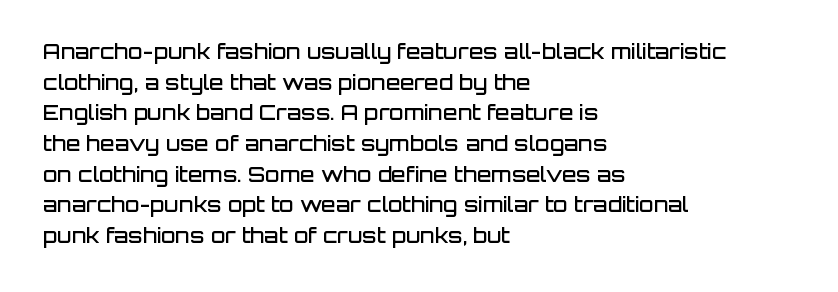
The image shows 21 px text type, upright; set left-aligned, normal line spacing (1.46x), normal letter spacing, not underlined.
